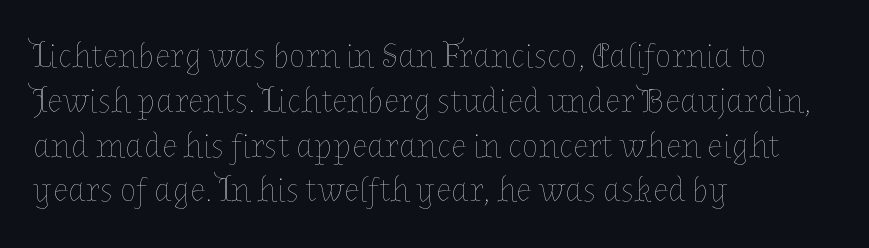
The rendering uses a moderate line-height, typical for paragraphs. The strip under each line holds only bare page. All the whitespace from short lines collects on the right. This reads as an unemphasized weight, regular at the heaviest. Looks like regular typesetting: each glyph gets only the width it needs. The lettering holds an erect, upright posture throughout.
